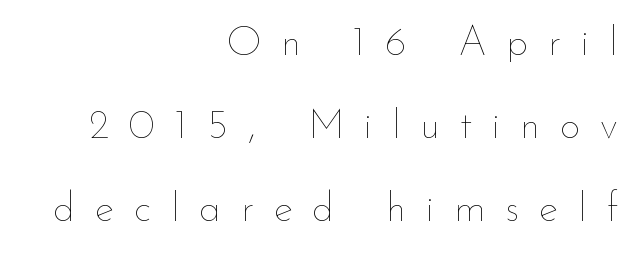
The image shows 41 px thin type, upright; set right-aligned, loose line spacing (2.03x), unusually wide letter spacing (+0.48 em), not underlined; low stroke contrast and a small x-height.
